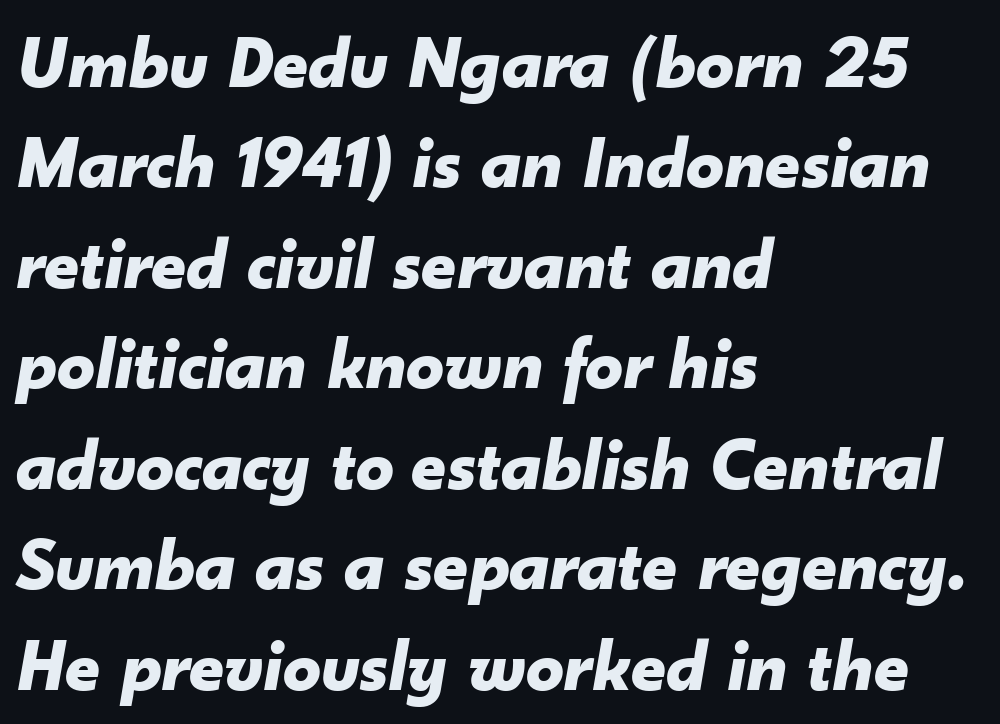
Glyph-to-glyph distance matches everyday printed text. Weight check: bold — yes, fully. The setting favours the left margin, as ordinary paragraphs usually do. The space beneath each line is pristine and unruled.
